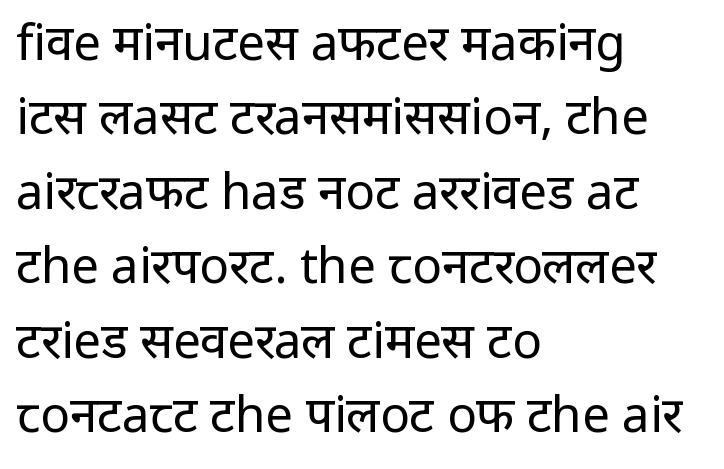
This sample has the flowing, uneven cadence of proportional lettering. Beneath every word, the page is bare. The cut favours lightness, reaching ordinary text weight at its darkest. Each new line begins a customary step beneath the previous one. These lines are set flush left with a ragged right edge.
